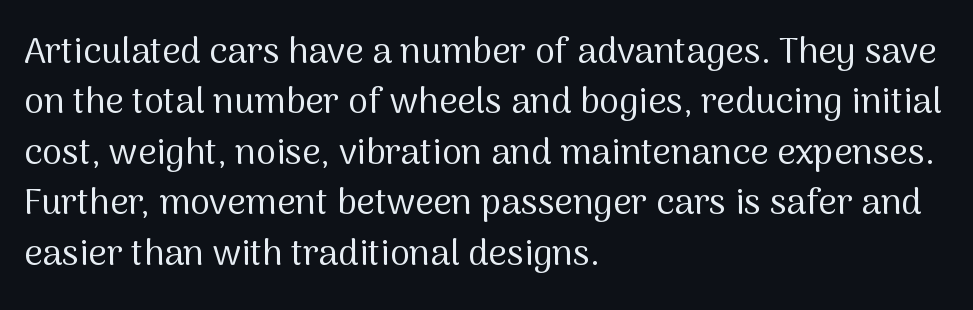
The image shows 36 px regular-weight sans-serif type, upright; set left-aligned, normal line spacing (1.4x), normal letter spacing, not underlined; medium stroke contrast and a medium x-height.
